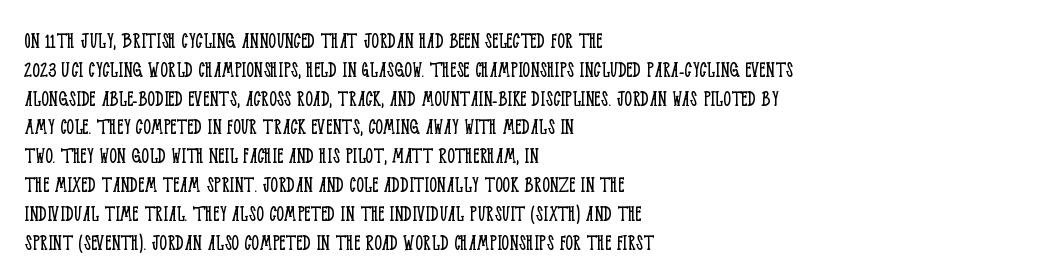
Q: Is the text bold? A: No.
Q: Is the text italic (slanted)? A: No, it is upright.
Q: Is the text underlined? A: No.
Q: How is the paragraph aligned? A: Left-aligned.
Q: Is the spacing between letters normal or unusually wide? A: Normal.
